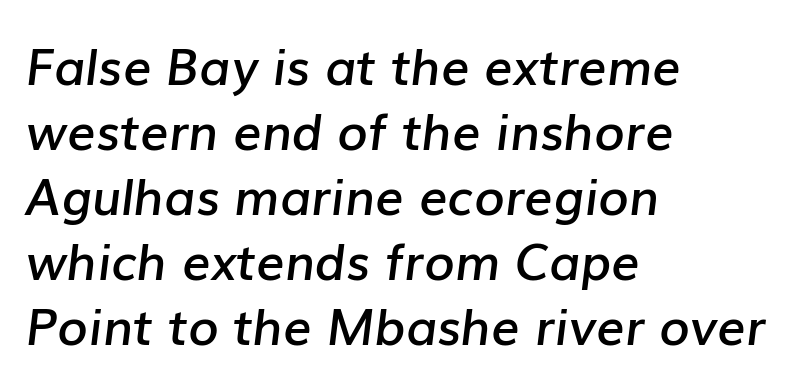
Q: Is the text bold? A: Semi-bold.
Q: Is the text italic (slanted)? A: Yes, it leans right by about 7 degrees.
Q: Is the text underlined? A: No.
Q: How is the paragraph aligned? A: Left-aligned.
Q: Is the spacing between letters normal or unusually wide? A: Normal.
Q: Is the spacing between lines tight, normal or loose? A: Normal.
Q: Width (condensed, normal, or wide)? A: Normal.
Q: Stroke contrast? A: Low.
Q: x-height? A: Medium.
Q: Monospaced? A: No.
